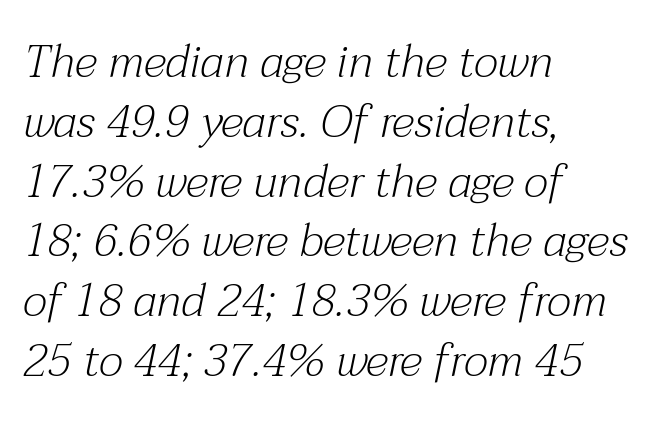
The image shows 46 px light serif type, italic (leaning right); set left-aligned, normal line spacing (1.3x), normal letter spacing, not underlined; medium stroke contrast and a medium x-height.
